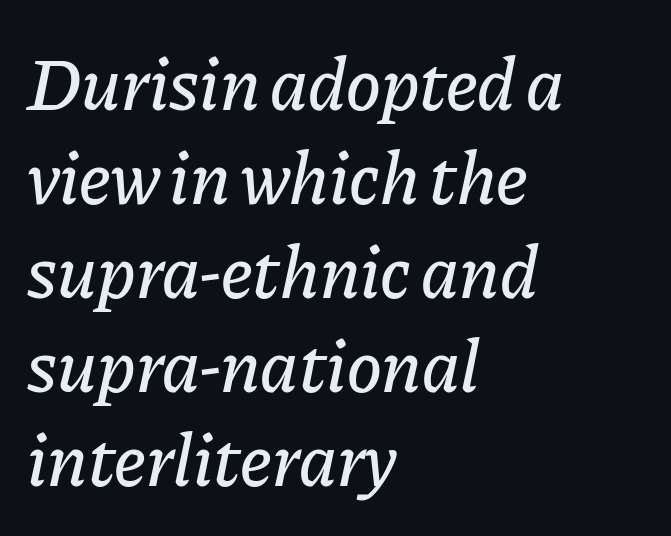
The passage shown stacks its lines at a standard gap. Think of a printed novel: that variable character pitch is what you see here. The specimen omits any rule beneath the text block's lines. Line beginnings align vertically; line endings do not. Between one letter and the next there's only the usual sliver of space.
